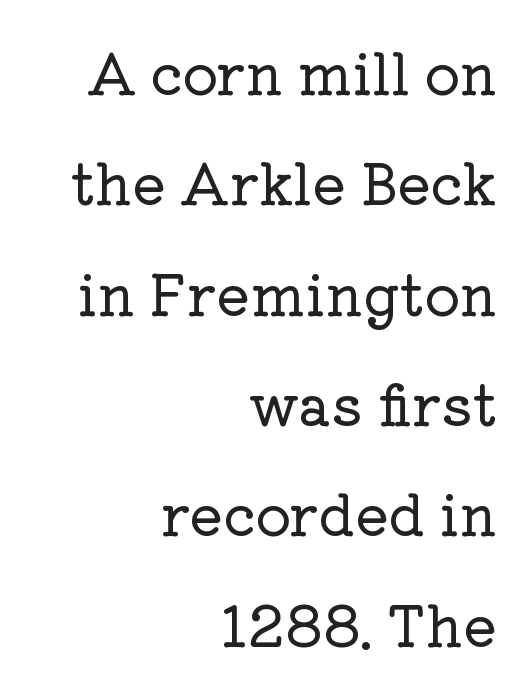
Each line ends at the same right margin while the left side varies. Looks like regular typesetting: each glyph gets only the width it needs. The text was rendered using a seriffed face with decorative stroke endings. Whoever set this chose breathing room over compactness in the vertical rhythm. This sample uses an upright cut, with every glyph sitting square on the baseline. The baseline area is clear.
